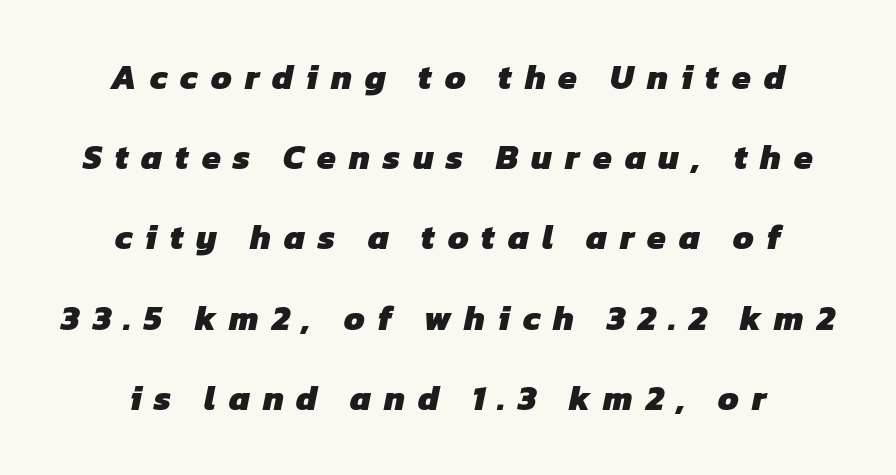
The image shows 34 px heavy sans-serif type; set centered, loose line spacing (2.36x), unusually wide letter spacing (+0.38 em), not underlined; low stroke contrast and a medium x-height.
